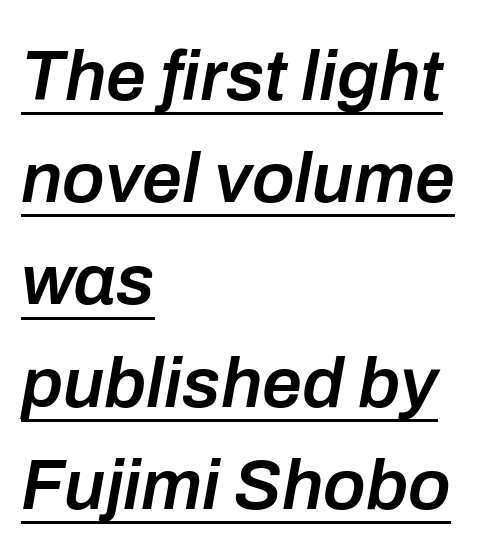
Q: Is the text bold? A: Semi-bold.
Q: Is the text italic (slanted)? A: Yes, it leans right by about 10 degrees.
Q: Is the text underlined? A: Yes.
Q: How is the paragraph aligned? A: Left-aligned.
Q: Is the spacing between letters normal or unusually wide? A: Normal.
Q: Is the spacing between lines tight, normal or loose? A: Normal.
Q: Width (condensed, normal, or wide)? A: Normal.
Q: Stroke contrast? A: Low.
Q: x-height? A: Medium.
Q: Monospaced? A: No.
